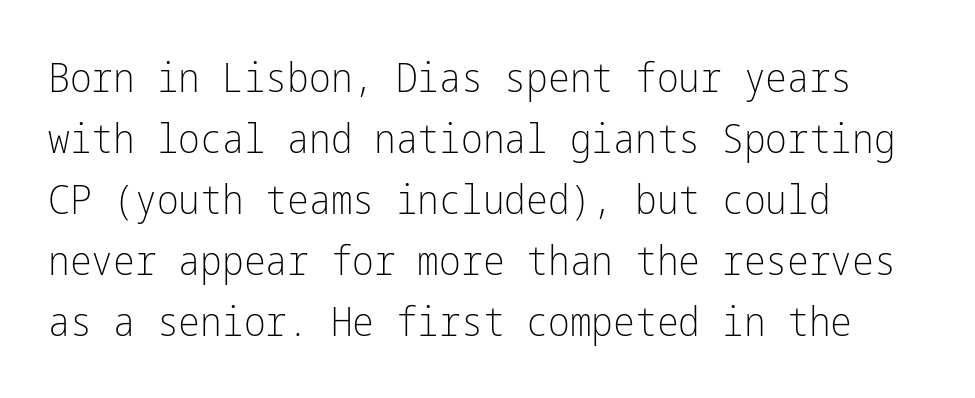
Q: Is the text bold? A: No.
Q: Is the text italic (slanted)? A: No, it is upright.
Q: Is the typeface a serif or a sans-serif typeface? A: Sans-serif.
Q: Is the text underlined? A: No.
Q: How is the paragraph aligned? A: Left-aligned.
Q: Is the spacing between letters normal or unusually wide? A: Normal.
Q: Is the spacing between lines tight, normal or loose? A: Normal.
Q: Width (condensed, normal, or wide)? A: Condensed.
Q: Stroke contrast? A: Low.
Q: x-height? A: Medium.
